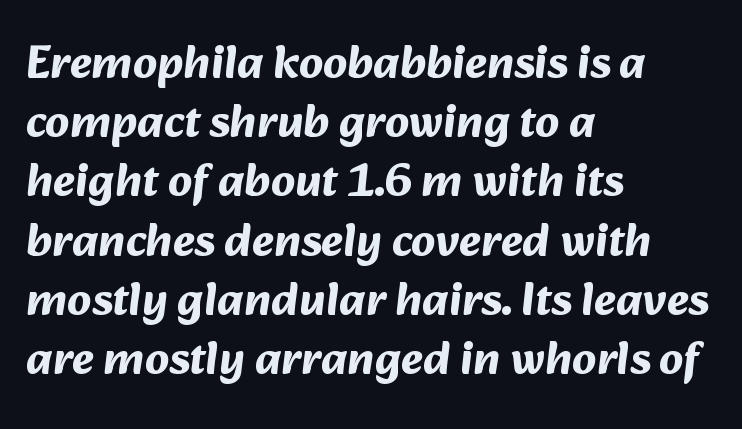
Q: Is the text bold? A: Yes.
Q: Is the typeface a serif or a sans-serif typeface? A: Sans-serif.
Q: Is the text underlined? A: No.
Q: How is the paragraph aligned? A: Left-aligned.
Q: Is the spacing between letters normal or unusually wide? A: Normal.
Q: Is the spacing between lines tight, normal or loose? A: Normal.
Q: Width (condensed, normal, or wide)? A: Normal.
Q: Stroke contrast? A: Medium.
Q: x-height? A: Medium.
Q: Monospaced? A: No.
